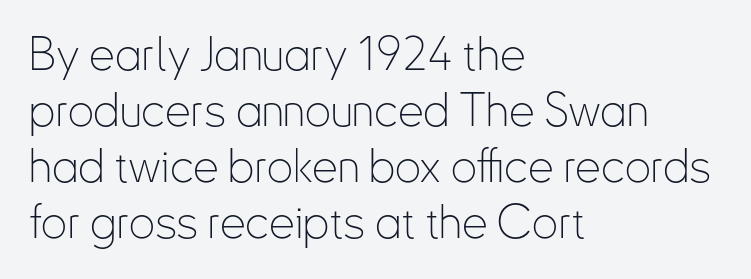
The image shows 46 px thin, condensed sans-serif type, upright; set left-aligned, line spacing 1.22x, normal letter spacing, not underlined; low stroke contrast and a small x-height.
